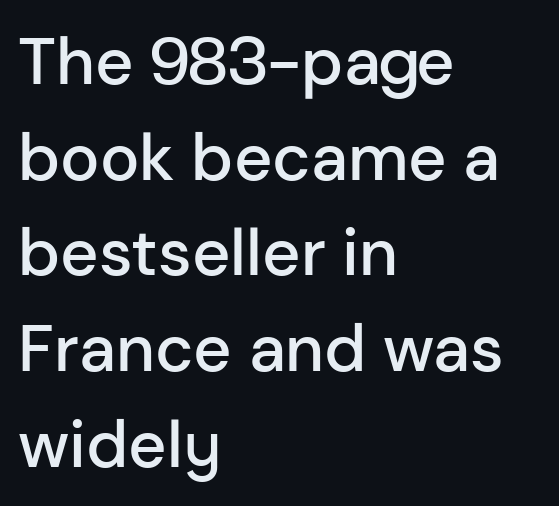
The image shows 66 px semibold sans-serif type, upright; set left-aligned, normal line spacing (1.45x), normal letter spacing, not underlined; low stroke contrast and a medium x-height.
